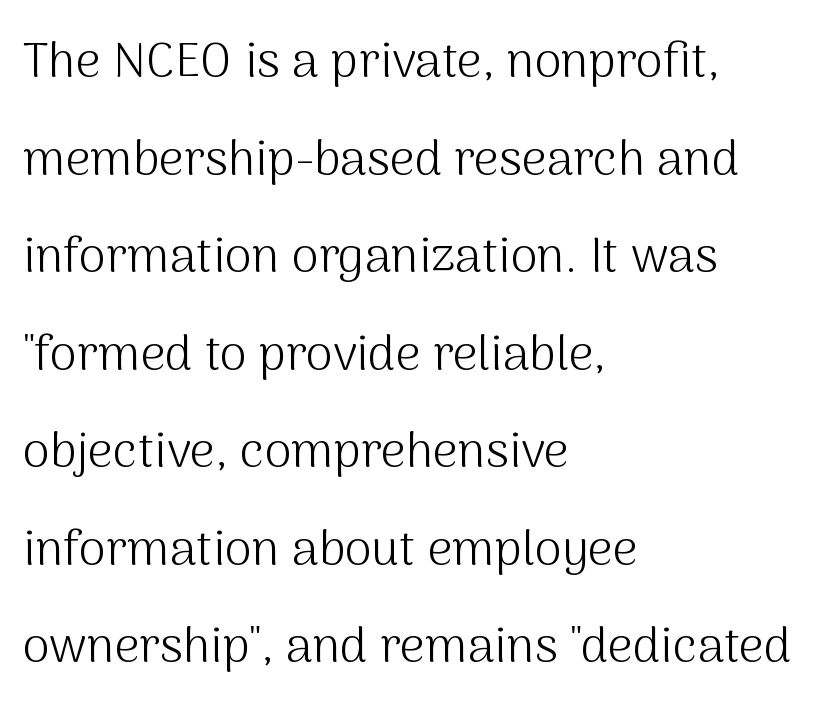
Q: Is the text bold? A: No.
Q: Is the text italic (slanted)? A: No, it is upright.
Q: Is the typeface a serif or a sans-serif typeface? A: Sans-serif.
Q: Is the text underlined? A: No.
Q: How is the paragraph aligned? A: Left-aligned.
Q: Is the spacing between letters normal or unusually wide? A: Normal.
Q: Is the spacing between lines tight, normal or loose? A: Loose.
Q: Width (condensed, normal, or wide)? A: Normal.
Q: Stroke contrast? A: Medium.
Q: x-height? A: Medium.
Q: Monospaced? A: No.
